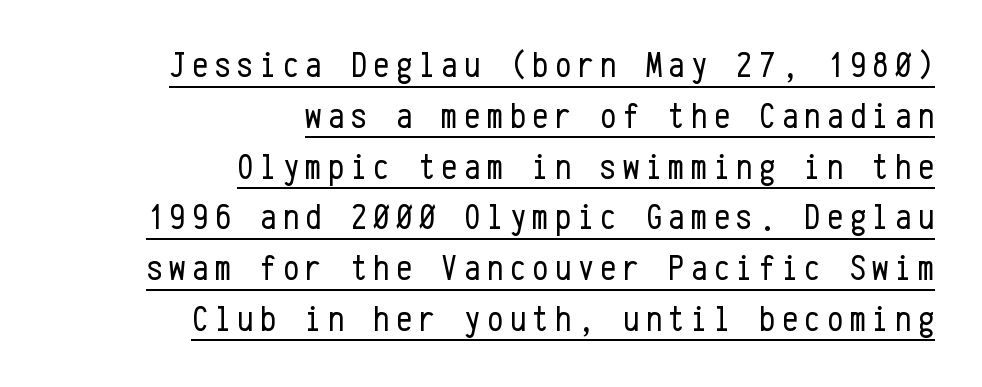
The image shows 36 px regular-weight, condensed sans-serif type, upright, monospaced; set right-aligned, normal line spacing (1.41x), underlined; low stroke contrast and a medium x-height.
